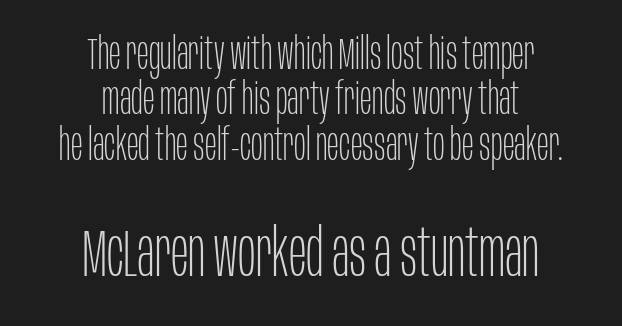
The image shows 66 px thin, condensed sans-serif type, upright; set centered, tight line spacing (1.03x), normal letter spacing, not underlined; the second (bottom) block is 1.5x larger; low stroke contrast and a large x-height.
